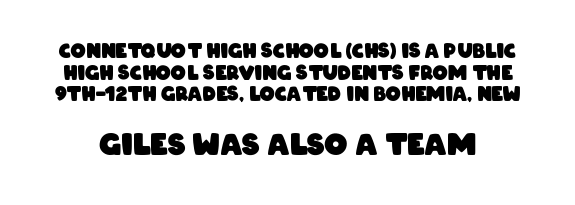
How are the letters spaced? Ordinarily, with no added tracking. Compared with typical paragraphs, the rows here are closer together. Is this a sans? Yes — the strokes have no serifs. Has an underline been added? It has not. Scale increases going downward across the two blocks. You could not count columns in this text — the font is proportionally spaced.
